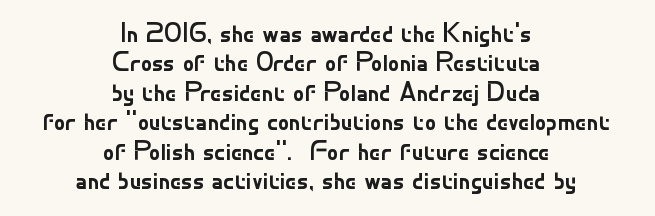
{"serif": "no", "italic": "no", "bold": "no", "weight": "regular", "width": "normal", "stroke_contrast": "low", "x_height": "small", "monospaced": "no", "underline": "no", "align": "center", "line_spacing": "tight", "line_spacing_ratio": 1.05, "letter_spacing": "normal", "letter_spacing_em": 0.0, "glyph_px": 28}
